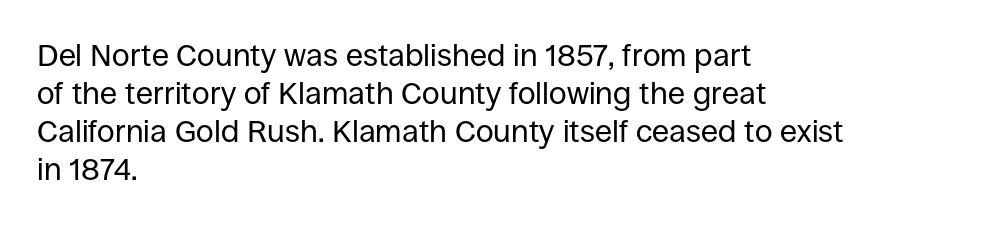
{"serif": "no", "italic": "no", "bold": "no", "weight": "regular", "width": "normal", "stroke_contrast": "low", "x_height": "large", "monospaced": "no", "underline": "no", "align": "left", "line_spacing_ratio": 1.23, "letter_spacing": "normal", "letter_spacing_em": 0.0, "glyph_px": 31}
